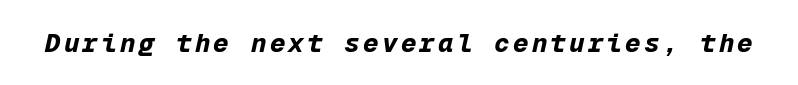
Q: Is the text bold? A: Yes.
Q: Is the text italic (slanted)? A: Yes, it leans right by about 12 degrees.
Q: Is the text underlined? A: No.
